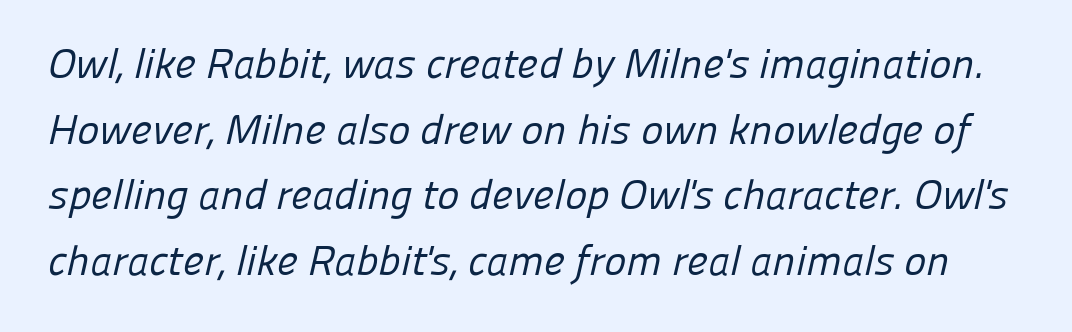
Q: Is the text bold? A: No.
Q: Is the typeface a serif or a sans-serif typeface? A: Sans-serif.
Q: Is the text underlined? A: No.
Q: Is the spacing between letters normal or unusually wide? A: Normal.
Q: Is the spacing between lines tight, normal or loose? A: Normal.
Q: Width (condensed, normal, or wide)? A: Normal.
Q: Stroke contrast? A: Low.
Q: x-height? A: Medium.
Q: Monospaced? A: No.
